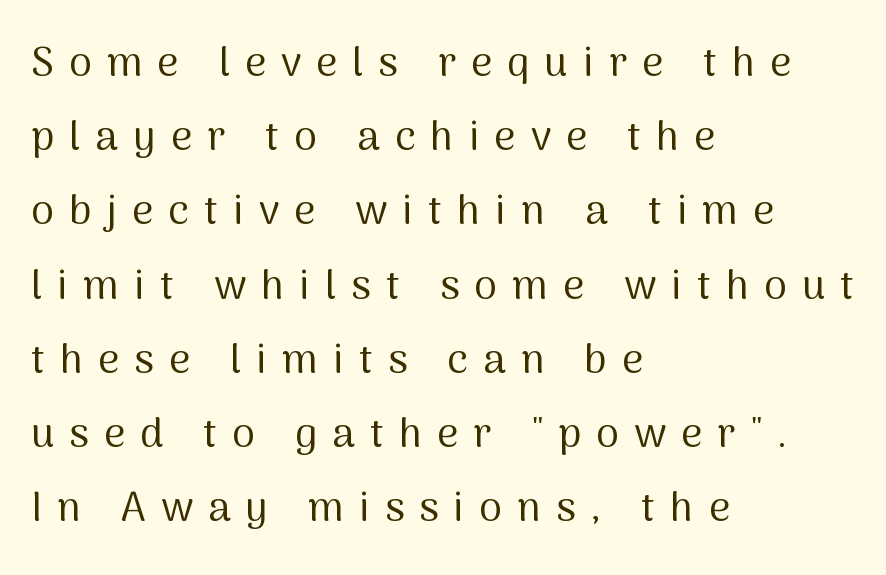
Q: Is the text bold? A: No.
Q: Is the text italic (slanted)? A: No, it is upright.
Q: Is the typeface a serif or a sans-serif typeface? A: Sans-serif.
Q: Is the text underlined? A: No.
Q: How is the paragraph aligned? A: Left-aligned.
Q: Is the spacing between letters normal or unusually wide? A: Unusually wide.
Q: Width (condensed, normal, or wide)? A: Normal.
Q: Stroke contrast? A: Medium.
Q: x-height? A: Medium.
Q: Monospaced? A: No.
